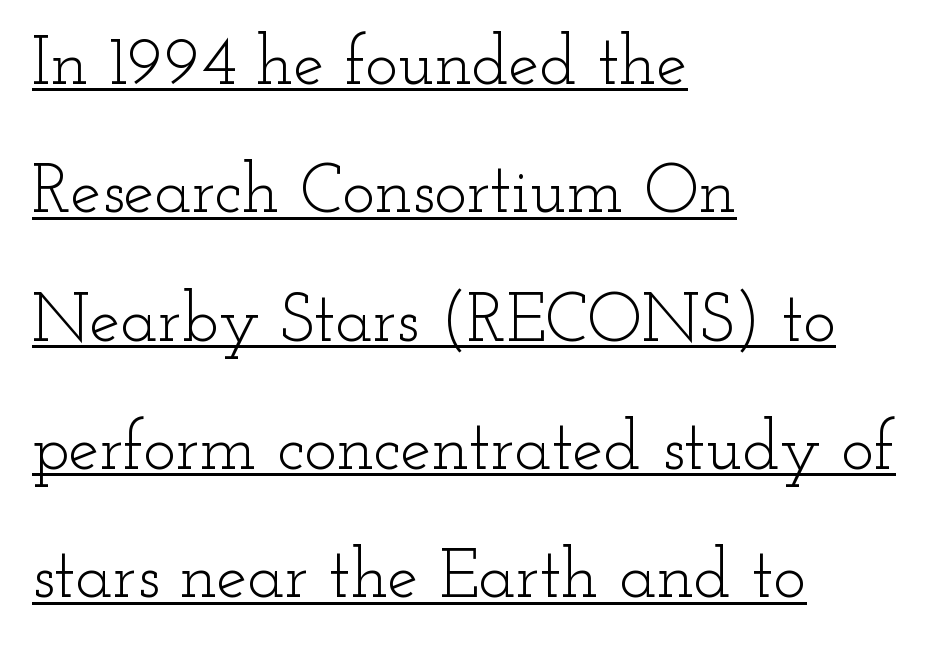
Is this a heavy cut? Hardly; it is regular or lighter. Compared with typical body copy, the letter spacing here is the same. A rule runs beneath these lines of type. Style check: upright.
